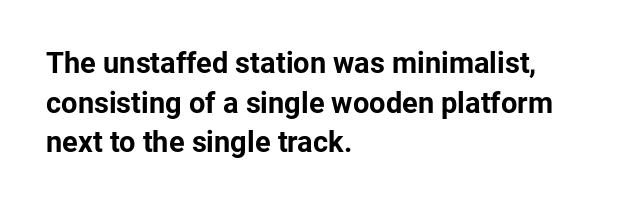
Q: Is the text bold? A: Yes.
Q: Is the text italic (slanted)? A: No, it is upright.
Q: Is the typeface a serif or a sans-serif typeface? A: Sans-serif.
Q: Is the text underlined? A: No.
Q: How is the paragraph aligned? A: Left-aligned.
Q: Is the spacing between letters normal or unusually wide? A: Normal.
Q: Is the spacing between lines tight, normal or loose? A: Normal.
Q: Width (condensed, normal, or wide)? A: Normal.
Q: Stroke contrast? A: Low.
Q: x-height? A: Medium.
Q: Monospaced? A: No.
